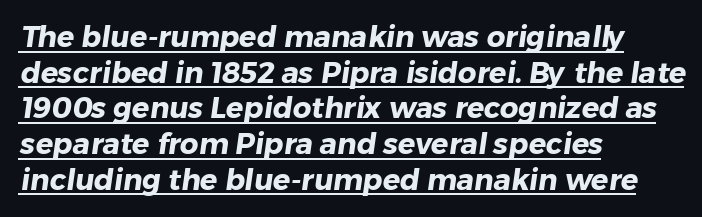
The image shows 29 px heavy sans-serif type; set left-aligned, line spacing 1.23x, normal letter spacing, underlined; low stroke contrast and a medium x-height.
